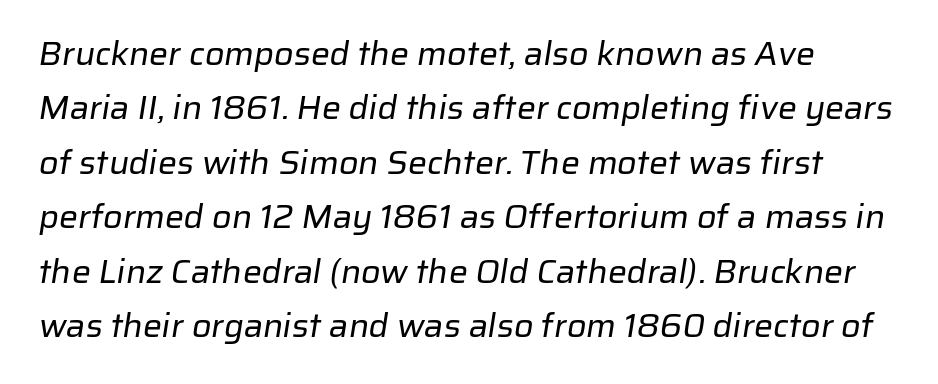
Serifs: no, the terminals of the letterforms are clean. These glyphs show unthickened strokes, regular width or finer. Tracking here is standard; glyphs follow each other at the usual distance. Spacing verdict: proportional, widths tailored to each character. The space between consecutive lines is moderate. Beneath every word, the page is bare.
